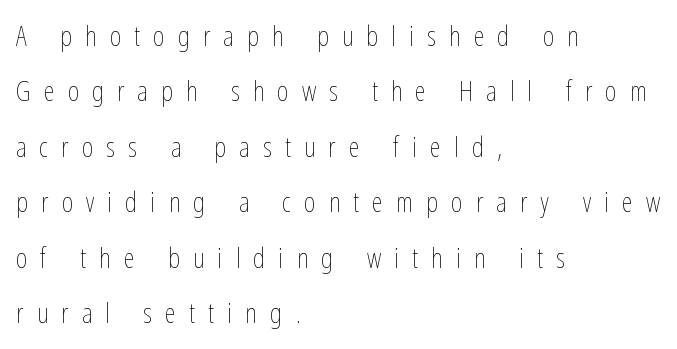
The tracking reads as deliberately expanded to a designer's eye. This reads as an unemphasized weight, regular at the heaviest. Varying glyph widths throughout — classic text-font behaviour. The typesetter chose a ragged-right arrangement here.
